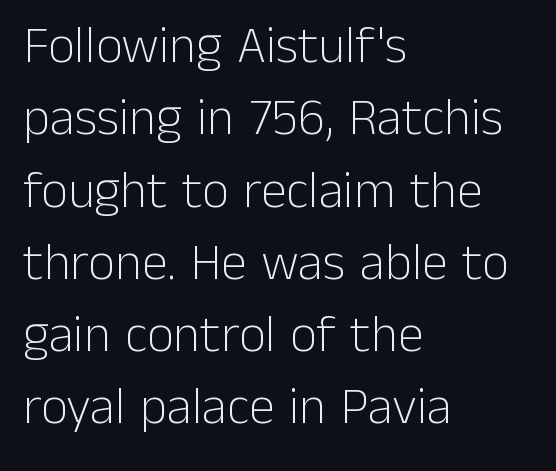
{"serif": "no", "italic": "no", "bold": "no", "weight": "light", "width": "normal", "stroke_contrast": "low", "x_height": "medium", "monospaced": "no", "underline": "no", "align": "left", "line_spacing": "normal", "line_spacing_ratio": 1.39, "letter_spacing": "normal", "letter_spacing_em": 0.0, "glyph_px": 52}
